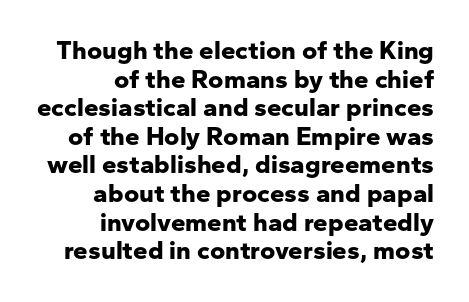
The image shows 26 px bold type, upright; set right-aligned, tight line spacing (1.1x), normal letter spacing, not underlined.
